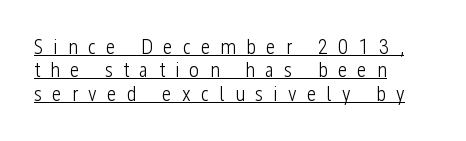
The image shows 21 px text type, upright; set left-aligned, tight line spacing (1.11x), unusually wide letter spacing (+0.49 em), underlined.
